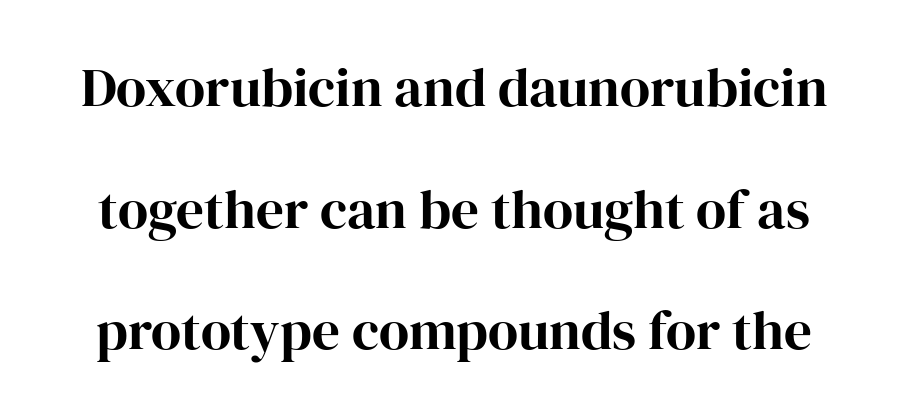
{"serif": "yes", "italic": "no", "width": "normal", "stroke_contrast": "high", "x_height": "medium", "monospaced": "no", "underline": "no", "line_spacing": "loose", "line_spacing_ratio": 2.21, "letter_spacing": "normal", "letter_spacing_em": 0.0, "glyph_px": 55}
